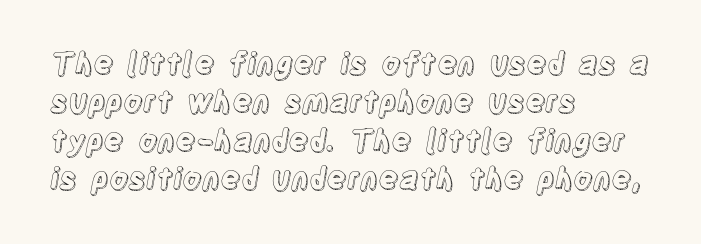
{"width": "condensed", "x_height": "large", "monospaced": "no", "underline": "no", "align": "left", "line_spacing": "normal", "line_spacing_ratio": 1.28, "letter_spacing": "normal", "letter_spacing_em": 0.0, "glyph_px": 30}
